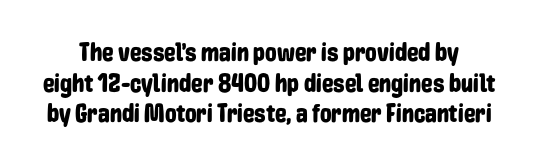
The image shows 26 px text type, upright; set line spacing 1.18x, normal letter spacing, not underlined.
